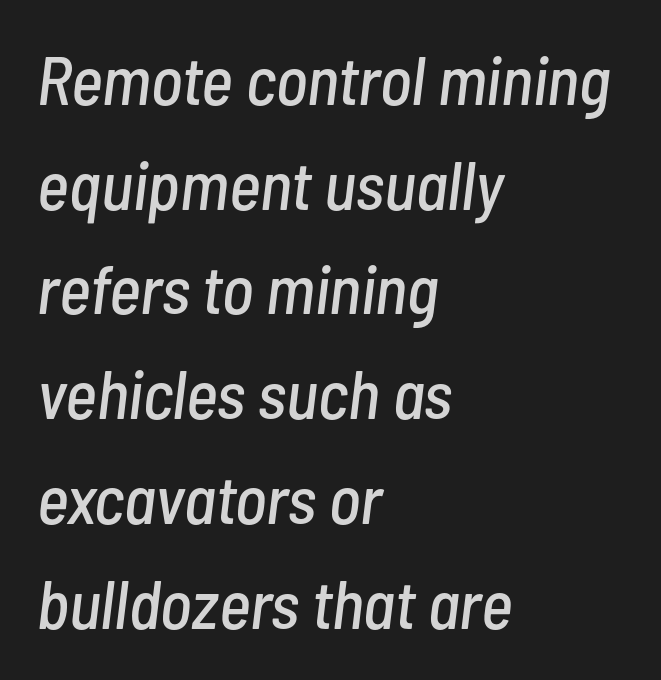
The tracking reads as untouched default to a designer's eye. Descenders are the only things crossing below the line. The rendering uses a moderate line-height, typical for paragraphs. If you drew a line through each stem, it would be angled. Each letter keeps its own natural width here, so spacing adapts to shape.
